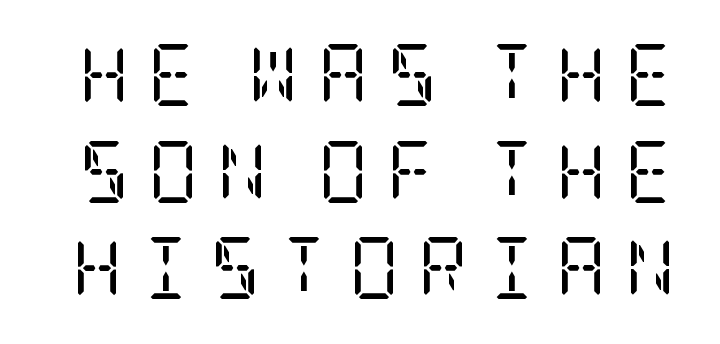
The image shows 62 px regular-weight, condensed serif type, upright; set normal line spacing (1.56x), unusually wide letter spacing (+0.3 em), not underlined; low stroke contrast and a large x-height.
